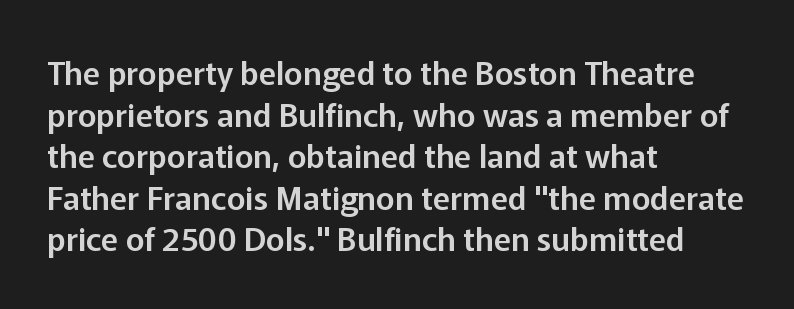
Q: Is the text italic (slanted)? A: No, it is upright.
Q: Is the typeface a serif or a sans-serif typeface? A: Sans-serif.
Q: Is the text underlined? A: No.
Q: How is the paragraph aligned? A: Left-aligned.
Q: Is the spacing between letters normal or unusually wide? A: Normal.
Q: Is the spacing between lines tight, normal or loose? A: Normal.
Q: Width (condensed, normal, or wide)? A: Normal.
Q: Stroke contrast? A: Low.
Q: x-height? A: Medium.
Q: Monospaced? A: No.
